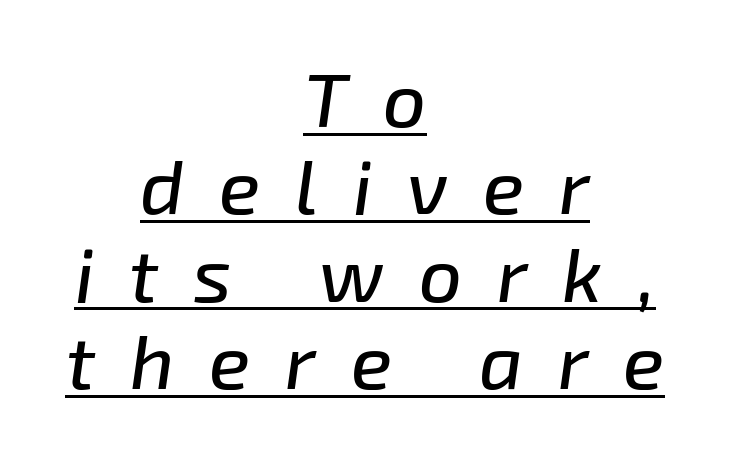
{"italic": "yes", "lean": "right", "slant_degrees": 8, "width": "normal", "stroke_contrast": "low", "x_height": "medium", "monospaced": "no", "underline": "yes", "align": "center", "line_spacing": "tight", "line_spacing_ratio": 1.15, "letter_spacing": "wide", "letter_spacing_em": 0.46, "glyph_px": 76}
